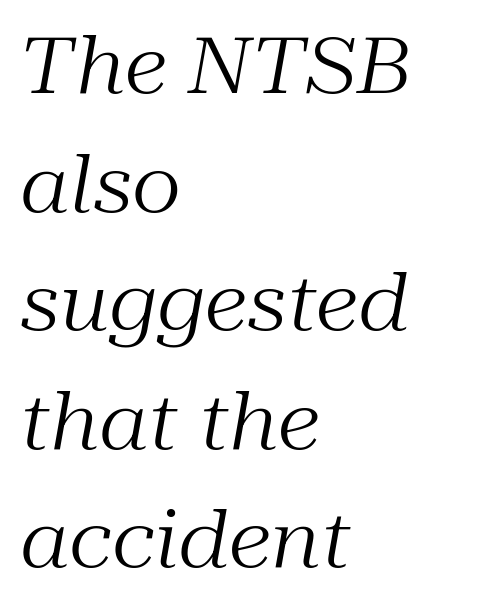
Look at the tracking — it's just the regular setting, nothing added. The vertical gap from one line to the next is medium. Words float on clear page, feet unadorned. In CSS terms this would be text-align: left. The whole block is typeset with a tilt. Is this a fixed-width face? No — the glyphs have proportional, varying widths.
